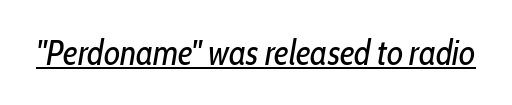
Varying glyph widths throughout — classic text-font behaviour. A quiet, ordinary-to-light weight characterises the typeface. A typesetter would call this zero additional tracking. Rendered with sloped, italic letterforms. These characters rest on top of a visible drawn line.
